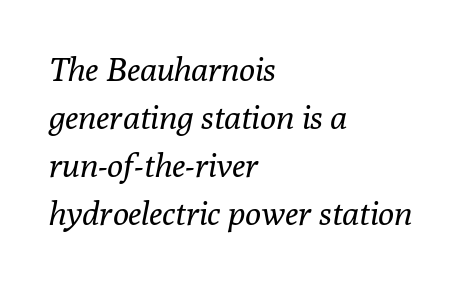
Spacing between characters is what you'd get straight out of the box. The glyphs in this specimen are seriffed. No chunkiness to these letters — they're not bold. You could not count columns in this text — the font is proportionally spaced. Quick note: interline space is typical. Left-aligned paragraph, ragged on the right.
